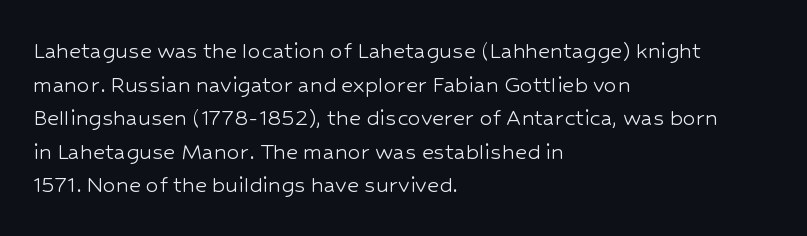
The image shows 26 px text type, upright; set left-aligned, normal line spacing (1.29x), normal letter spacing, not underlined.
